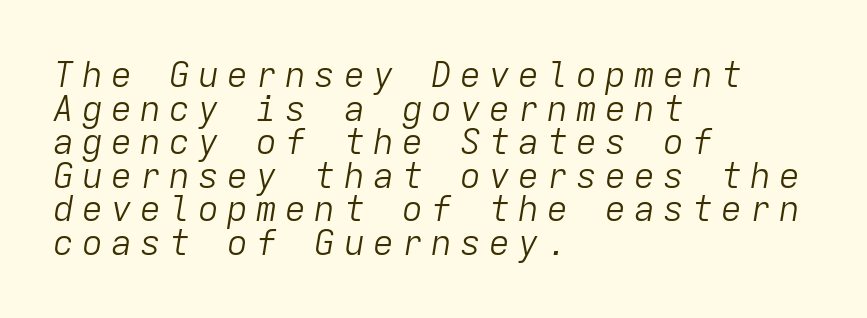
Q: Is the text bold? A: No.
Q: Is the text italic (slanted)? A: Yes, it leans right by about 9 degrees.
Q: Is the text underlined? A: No.
Q: How is the paragraph aligned? A: Left-aligned.
Q: Is the spacing between letters normal or unusually wide? A: Unusually wide.
Q: Is the spacing between lines tight, normal or loose? A: Tight.
Q: Width (condensed, normal, or wide)? A: Normal.
Q: Stroke contrast? A: Low.
Q: x-height? A: Medium.
Q: Monospaced? A: Yes.
